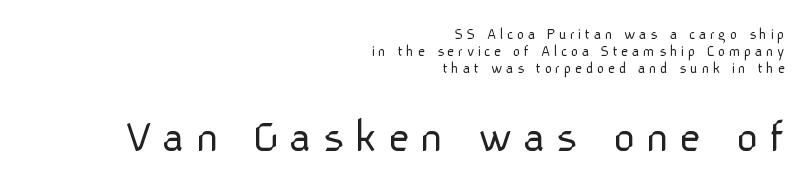
The image shows 48 px light sans-serif type, upright; set right-aligned, tight line spacing (1.07x), unusually wide letter spacing (+0.21 em), not underlined; the second (bottom) block is 3.0x larger; low stroke contrast and a medium x-height.
